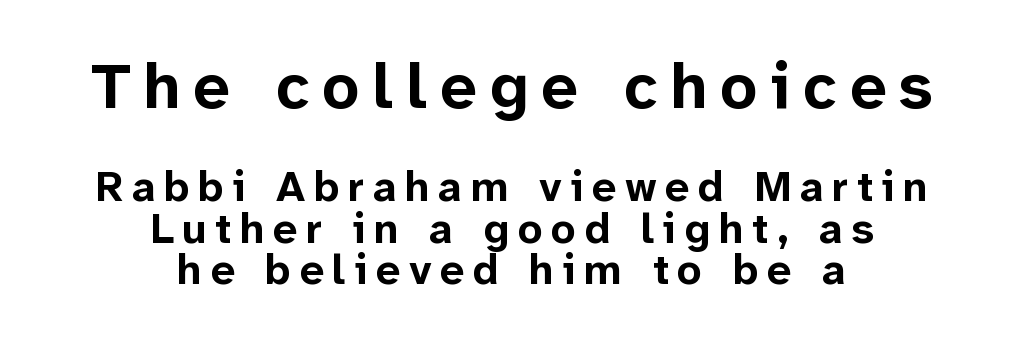
The image shows 65 px bold sans-serif type, upright; set centered, tight line spacing (0.96x), unusually wide letter spacing (+0.2 em), not underlined; the first (top) block is 1.51x larger; low stroke contrast and a medium x-height.
